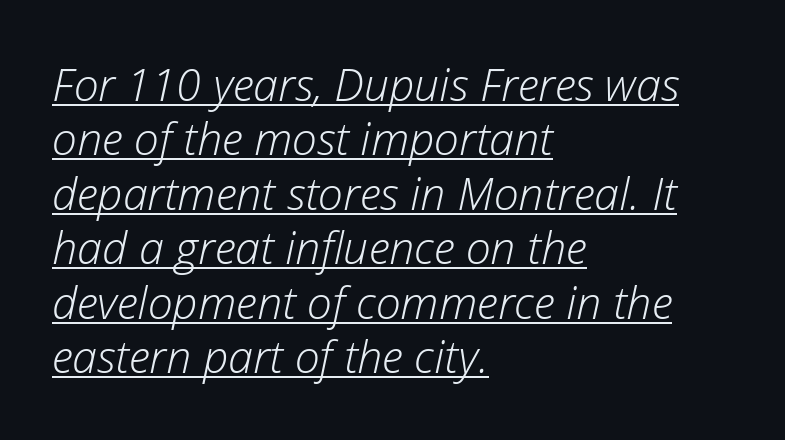
The image shows 45 px light type, italic (leaning right); set left-aligned, line spacing 1.21x, normal letter spacing, underlined; low stroke contrast and a medium x-height.
